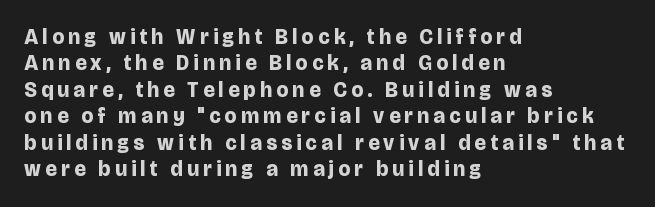
{"italic": "no", "bold": "yes", "underline": "no", "align": "left", "line_spacing": "normal", "line_spacing_ratio": 1.26, "letter_spacing": "wide", "letter_spacing_em": 0.21, "glyph_px": 21}
